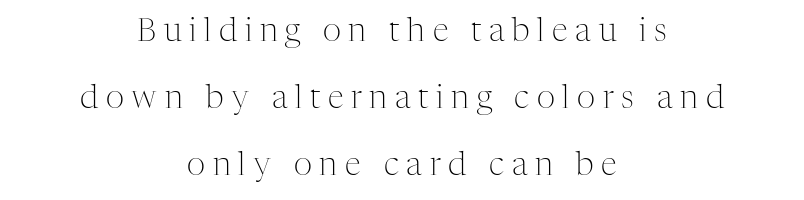
Leftover space on each line is divided equally before and after the words. You can tell it's not italic because the verticals are truly vertical. In terms of leading, this rendering errs on the spacious side. Words appear elongated and porous because spacing is wide. A typesetter would call this proportional, since set widths differ per character.
